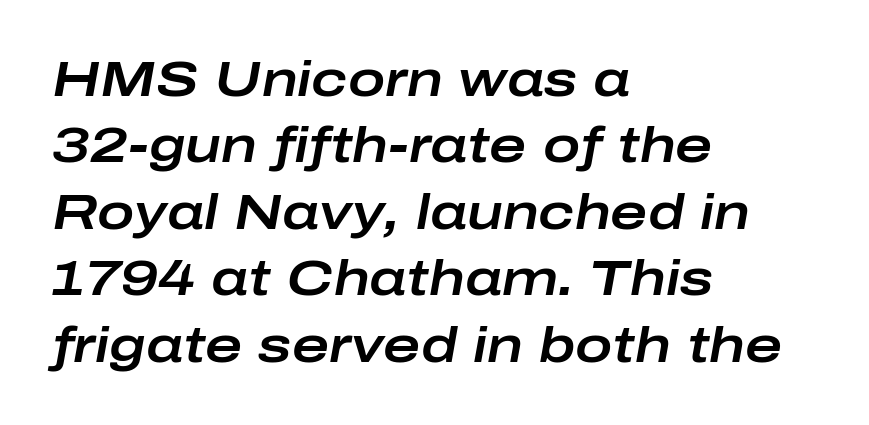
Q: Is the text italic (slanted)? A: Yes, it leans right by about 10 degrees.
Q: Is the text underlined? A: No.
Q: How is the paragraph aligned? A: Left-aligned.
Q: Is the spacing between letters normal or unusually wide? A: Normal.
Q: Is the spacing between lines tight, normal or loose? A: Normal.
Q: Width (condensed, normal, or wide)? A: Wide.
Q: Stroke contrast? A: Low.
Q: x-height? A: Medium.
Q: Monospaced? A: No.
